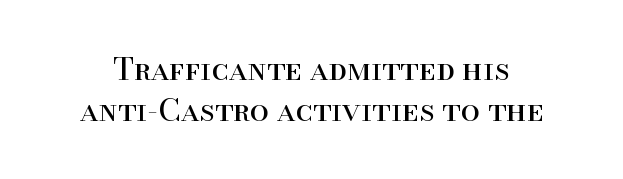
{"serif": "yes", "italic": "no", "bold": "no", "weight": "regular", "width": "normal", "stroke_contrast": "high", "x_height": "small", "monospaced": "no", "underline": "no", "line_spacing": "normal", "line_spacing_ratio": 1.31, "letter_spacing": "normal", "letter_spacing_em": 0.0, "glyph_px": 31}
